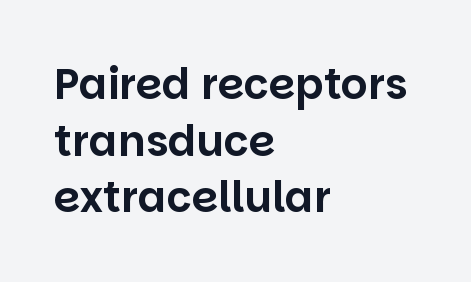
{"serif": "no", "italic": "no", "width": "normal", "stroke_contrast": "low", "x_height": "large", "monospaced": "no", "underline": "no", "align": "left", "line_spacing": "normal", "line_spacing_ratio": 1.35, "letter_spacing": "normal", "letter_spacing_em": 0.0, "glyph_px": 42}
